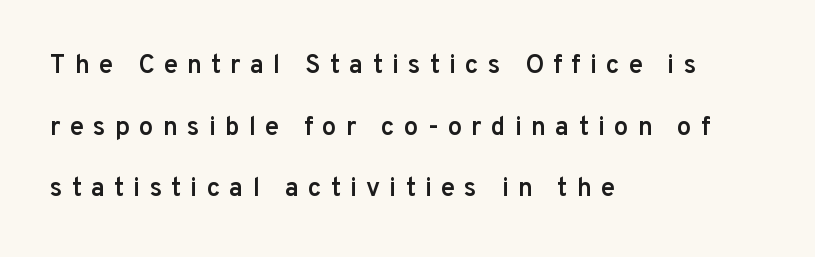
{"italic": "no", "bold": "semi", "underline": "no", "align": "left", "line_spacing": "loose", "line_spacing_ratio": 2.37, "letter_spacing": "wide", "letter_spacing_em": 0.35, "glyph_px": 26}
